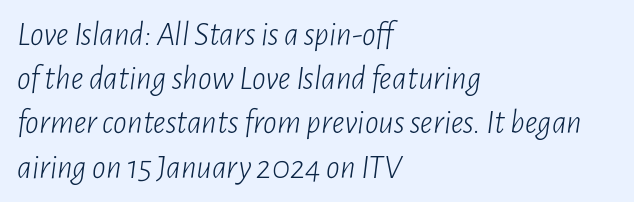
No extra tracking has been applied to these lines. Successive baselines arrive at the customary interval. The passage is arranged the way most books set body copy — flush left. Bold? No — there's no thickening of the strokes.
